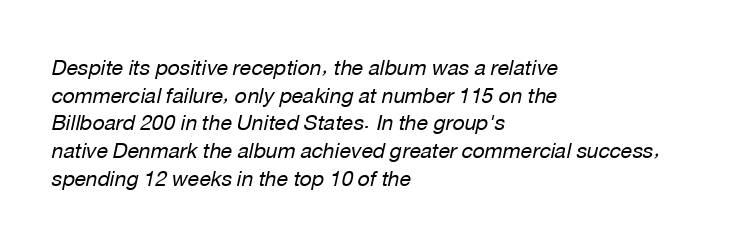
The image shows 21 px text type, italic (leaning right); set left-aligned, normal line spacing (1.32x), normal letter spacing, not underlined.
